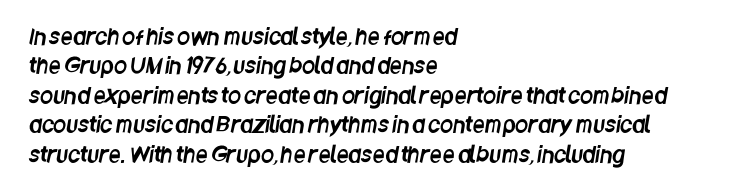
Q: Is the text underlined? A: No.
Q: How is the paragraph aligned? A: Left-aligned.
Q: Is the spacing between letters normal or unusually wide? A: Normal.
Q: Is the spacing between lines tight, normal or loose? A: Normal.
